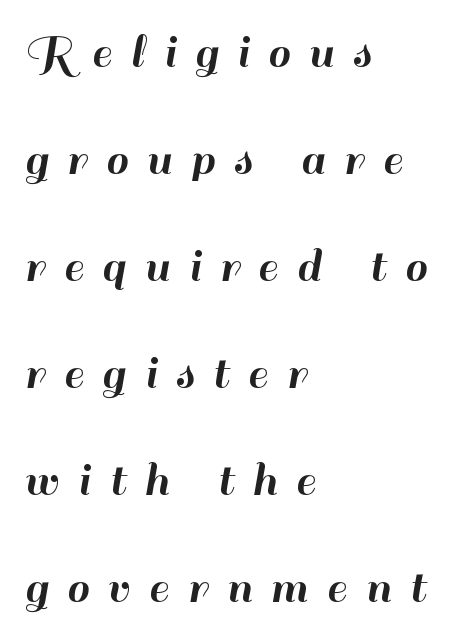
Q: Is the text italic (slanted)? A: Yes.
Q: Is the typeface a serif or a sans-serif typeface? A: Sans-serif.
Q: Is the text underlined? A: No.
Q: How is the paragraph aligned? A: Left-aligned.
Q: Is the spacing between letters normal or unusually wide? A: Unusually wide.
Q: Is the spacing between lines tight, normal or loose? A: Loose.
Q: Width (condensed, normal, or wide)? A: Normal.
Q: Stroke contrast? A: High.
Q: x-height? A: Small.
Q: Monospaced? A: No.
